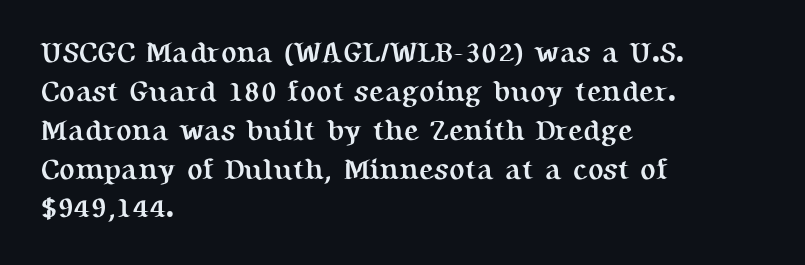
{"serif": "yes", "italic": "no", "bold": "yes", "weight": "semibold", "width": "normal", "stroke_contrast": "medium", "x_height": "medium", "monospaced": "no", "underline": "no", "align": "left", "line_spacing": "normal", "line_spacing_ratio": 1.34, "letter_spacing": "normal", "letter_spacing_em": 0.0, "glyph_px": 29}
